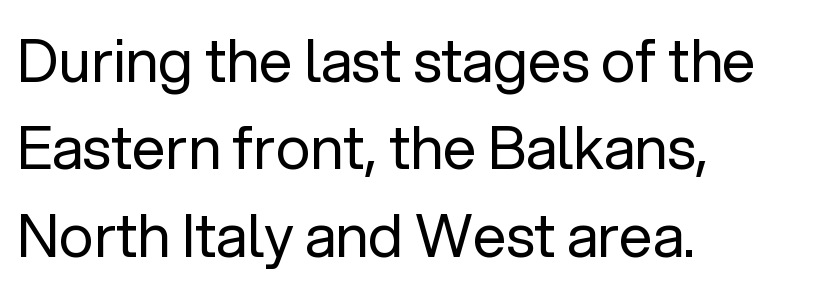
{"serif": "no", "italic": "no", "bold": "no", "weight": "regular", "width": "normal", "stroke_contrast": "low", "x_height": "medium", "monospaced": "no", "underline": "no", "align": "left", "line_spacing": "normal", "line_spacing_ratio": 1.48, "letter_spacing": "normal", "letter_spacing_em": 0.0, "glyph_px": 59}
